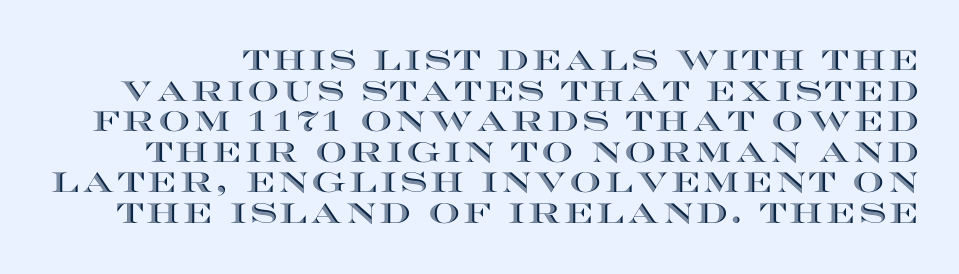
Q: Is the text italic (slanted)? A: No, it is upright.
Q: Is the text underlined? A: No.
Q: Is the spacing between lines tight, normal or loose? A: Tight.
Q: Width (condensed, normal, or wide)? A: Wide.
Q: x-height? A: Large.
Q: Monospaced? A: No.
